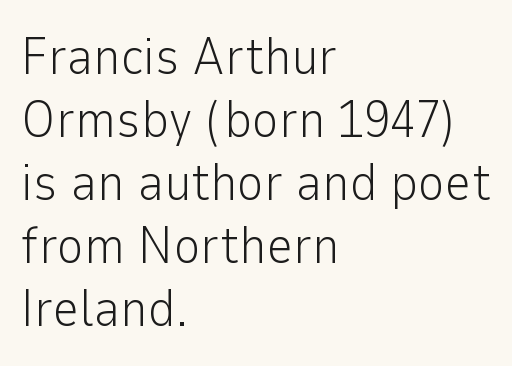
The ragged edge is on the right, which tells us the setting is flush left. The gap between lines stays unmarked. This sample uses plain, unmodified letter spacing. The rendering uses natural spacing where letterforms have individual widths.
